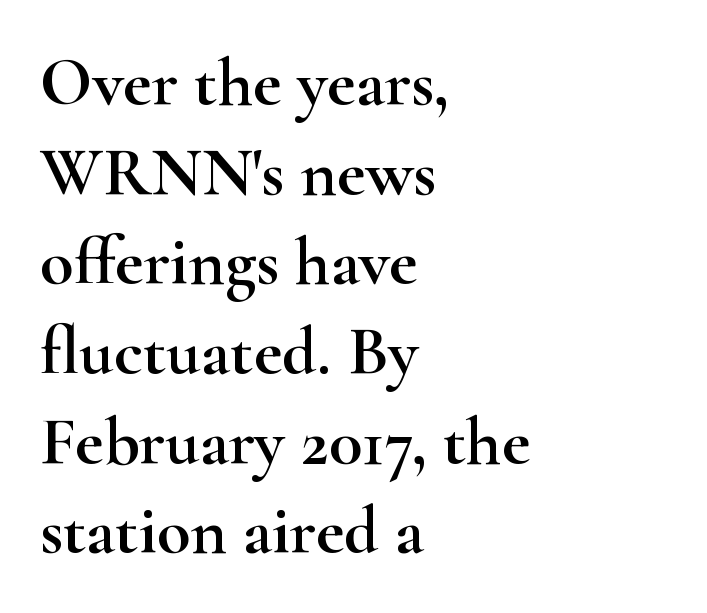
Q: Is the text italic (slanted)? A: No, it is upright.
Q: Is the typeface a serif or a sans-serif typeface? A: Serif.
Q: Is the text underlined? A: No.
Q: How is the paragraph aligned? A: Left-aligned.
Q: Is the spacing between letters normal or unusually wide? A: Normal.
Q: Is the spacing between lines tight, normal or loose? A: Normal.
Q: Width (condensed, normal, or wide)? A: Wide.
Q: Stroke contrast? A: High.
Q: x-height? A: Small.
Q: Monospaced? A: No.
